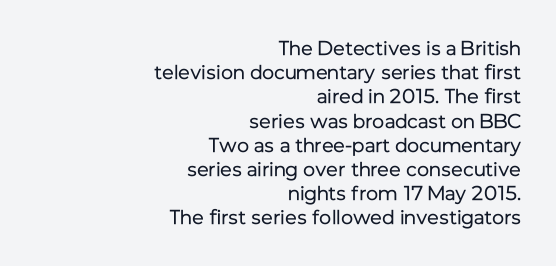
{"italic": "no", "bold": "no", "underline": "no", "align": "right", "line_spacing_ratio": 1.21, "letter_spacing": "normal", "letter_spacing_em": 0.0, "glyph_px": 20}
